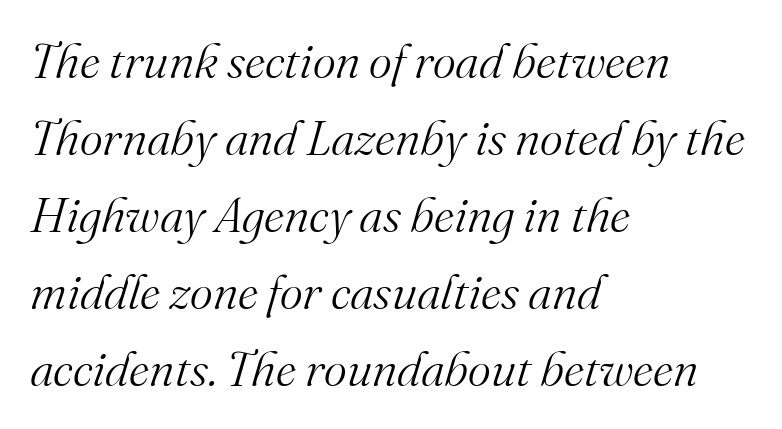
Q: Is the text bold? A: No.
Q: Is the text italic (slanted)? A: Yes, it leans right by about 16 degrees.
Q: Is the typeface a serif or a sans-serif typeface? A: Serif.
Q: Is the text underlined? A: No.
Q: How is the paragraph aligned? A: Left-aligned.
Q: Is the spacing between letters normal or unusually wide? A: Normal.
Q: Is the spacing between lines tight, normal or loose? A: Normal.
Q: Width (condensed, normal, or wide)? A: Normal.
Q: Stroke contrast? A: Medium.
Q: x-height? A: Small.
Q: Monospaced? A: No.
